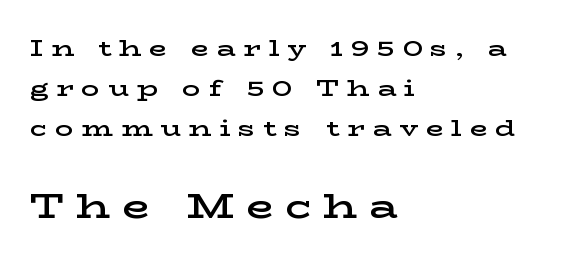
A clean baseline with only descenders dipping below it. Italic: no, the glyphs are upright roman. This layout puts the modest block above and the oversized block below. These lines are rendered in a variable-pitch font.
